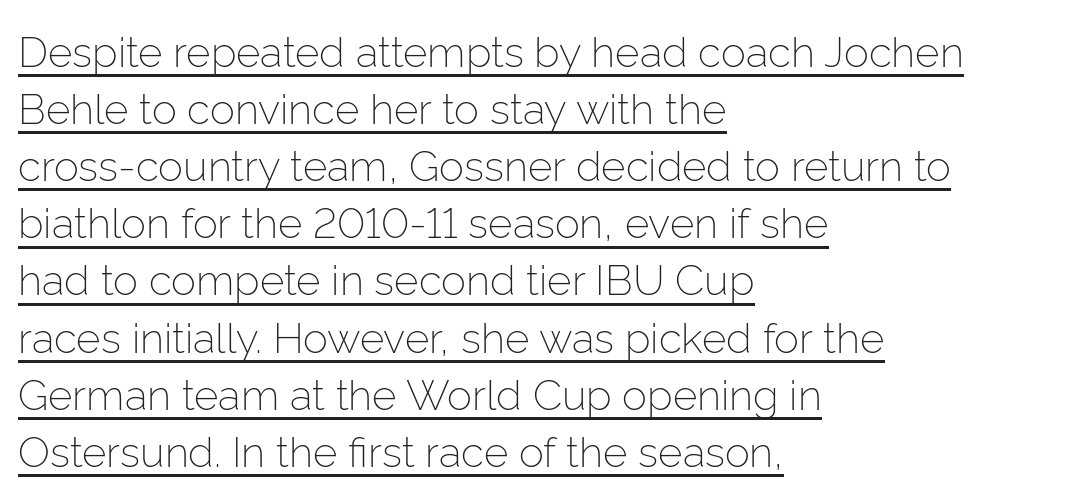
{"serif": "no", "italic": "no", "bold": "no", "weight": "light", "width": "normal", "stroke_contrast": "low", "x_height": "medium", "monospaced": "no", "underline": "yes", "align": "left", "line_spacing": "normal", "line_spacing_ratio": 1.36, "letter_spacing": "normal", "letter_spacing_em": 0.0, "glyph_px": 42}
